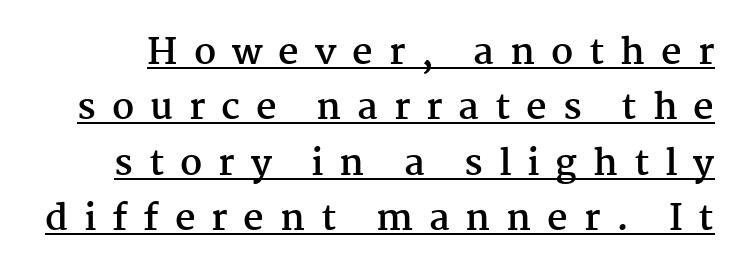
The image shows 36 px semibold serif type, upright; set normal line spacing (1.54x), unusually wide letter spacing (+0.44 em), underlined; medium stroke contrast and a medium x-height.
